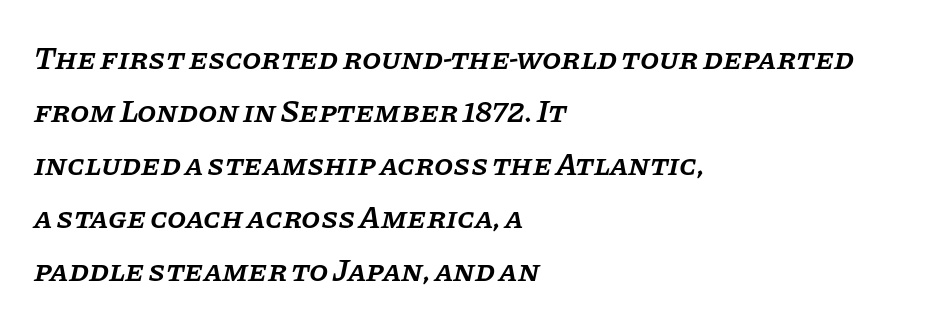
The text carries the slant typical of an italic or oblique font. Short note: letters normally spaced. Typesetter's note: demi weight, one step under bold. Decoration check: the copy has no underline. Notice how the passage keeps a crisp vertical edge on the left only. Character widths vary here, with narrow letters taking less room than wide ones.
